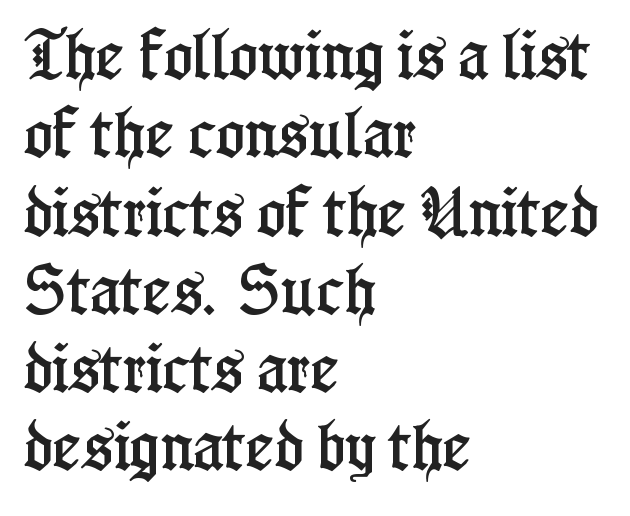
{"serif": "yes", "italic": "no", "width": "condensed", "stroke_contrast": "low", "x_height": "medium", "monospaced": "no", "underline": "no", "align": "left", "line_spacing": "normal", "line_spacing_ratio": 1.45, "letter_spacing": "normal", "letter_spacing_em": 0.0, "glyph_px": 54}
